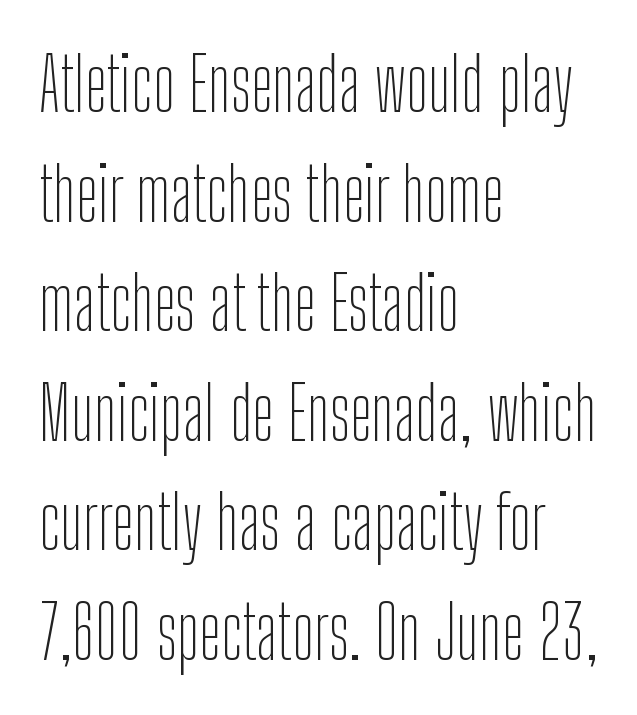
Q: Is the text bold? A: No.
Q: Is the text italic (slanted)? A: No, it is upright.
Q: Is the typeface a serif or a sans-serif typeface? A: Sans-serif.
Q: Is the text underlined? A: No.
Q: How is the paragraph aligned? A: Left-aligned.
Q: Is the spacing between letters normal or unusually wide? A: Normal.
Q: Is the spacing between lines tight, normal or loose? A: Normal.
Q: Width (condensed, normal, or wide)? A: Condensed.
Q: Stroke contrast? A: Low.
Q: x-height? A: Medium.
Q: Monospaced? A: No.
